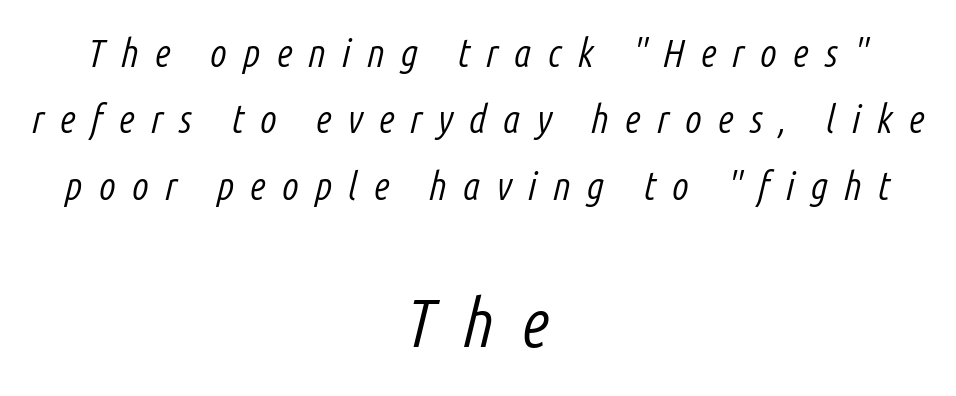
Alignment: centered. The cut favours lightness, reaching ordinary text weight at its darkest. Between one letter and the next there's a generous, obvious gap. Here the second block reads like a headline and the first like body copy. The passage shown is typed in a proportional face where columns would drift.
